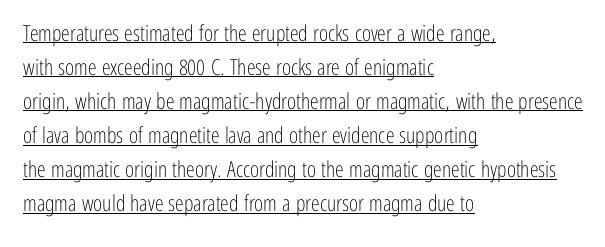
The image shows 22 px text type, upright; set left-aligned, normal line spacing (1.55x), normal letter spacing, underlined.
